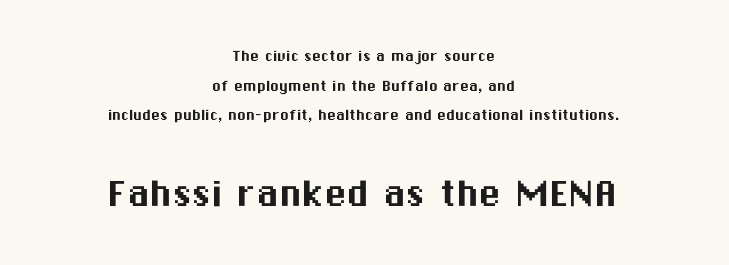
Honestly, the row spacing looks completely unremarkable. The passage shown begins with its smaller block and ends with its larger one. Unlike italic type, these characters show no tilt at all. Short and long lines alike share a common midpoint. Each letter keeps its own natural width here, so spacing adapts to shape. A sans-serif font was chosen for this passage.
